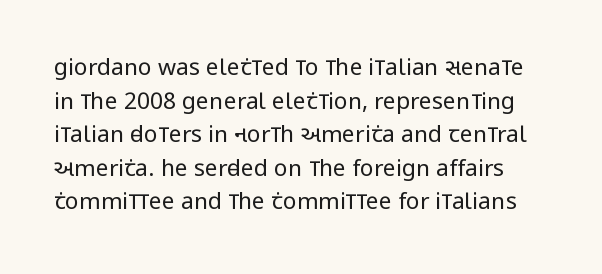
{"italic": "no", "bold": "no", "underline": "no", "line_spacing": "normal", "line_spacing_ratio": 1.46, "letter_spacing": "normal", "letter_spacing_em": 0.0, "glyph_px": 23}
